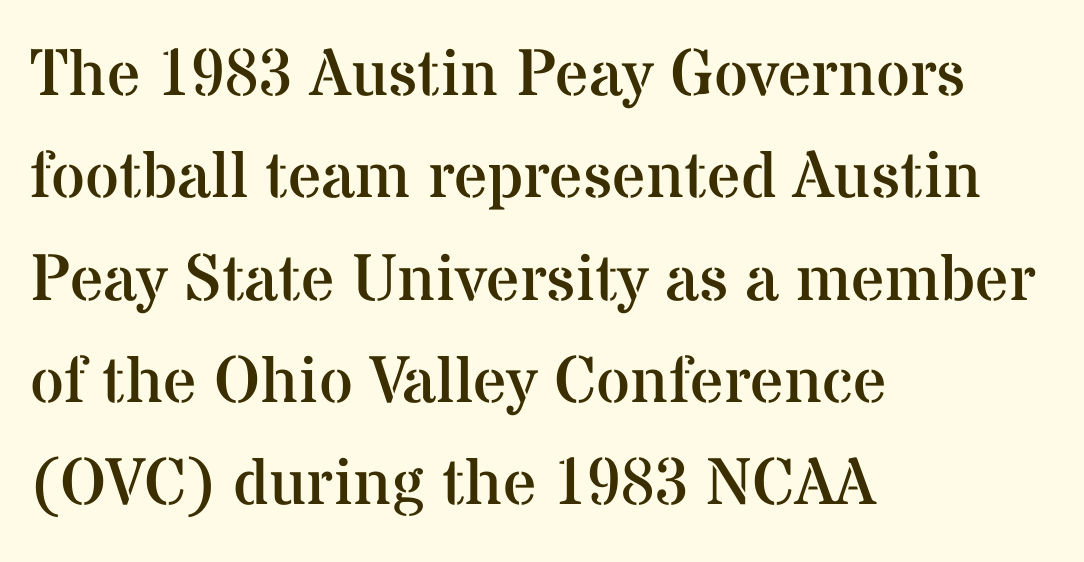
The image shows 66 px regular-weight serif type, upright; set left-aligned, normal line spacing (1.55x), normal letter spacing, not underlined; medium stroke contrast and a medium x-height.
